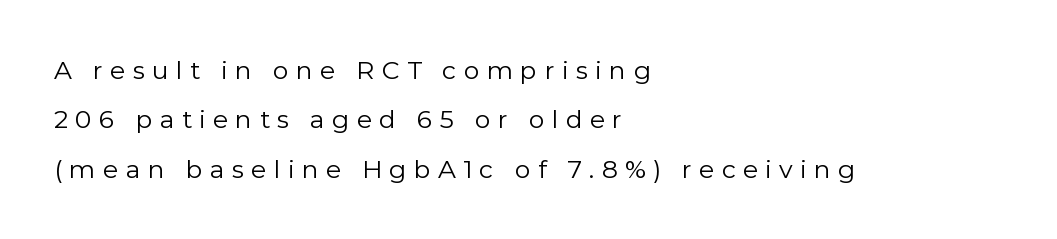
Regarding leading, the lines here are spaced well apart. Nothing heavy about these letters — not bold at all. A typesetter would mark this as roman, not italic. The setting favours the left margin, as ordinary paragraphs usually do. Beneath every word, the page is bare. Letter spacing: wide.
